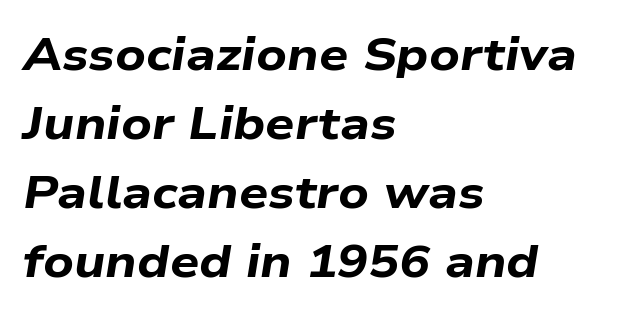
{"italic": "yes", "lean": "right", "slant_degrees": 9, "bold": "yes", "weight": "bold", "width": "wide", "stroke_contrast": "low", "x_height": "medium", "monospaced": "no", "underline": "no", "align": "left", "line_spacing": "normal", "line_spacing_ratio": 1.5, "letter_spacing": "normal", "letter_spacing_em": 0.0, "glyph_px": 46}
